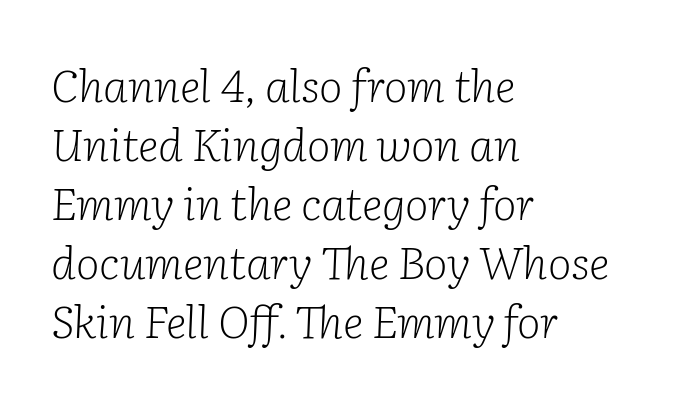
Summary of vertical rhythm: regular, with standard interline spacing. Just letters on the line, the space beneath them empty. Looks like regular typesetting: each glyph gets only the width it needs. If you drew a ruler down the left edge, every line would touch it.
